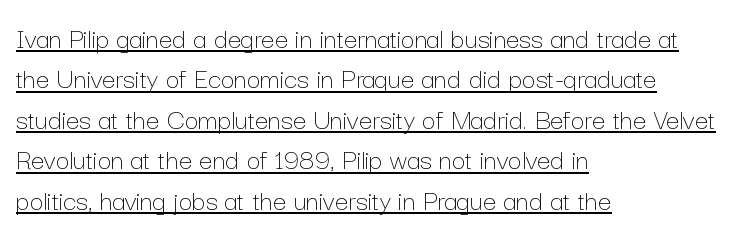
{"italic": "no", "bold": "no", "weight": "thin", "width": "normal", "stroke_contrast": "low", "x_height": "medium", "monospaced": "no", "underline": "yes", "align": "left", "line_spacing": "normal", "line_spacing_ratio": 1.35, "letter_spacing": "normal", "letter_spacing_em": 0.0, "glyph_px": 30}
